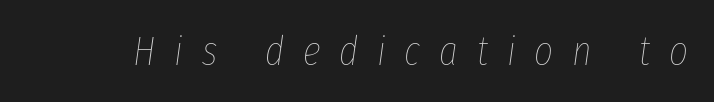
The rendering uses natural spacing where letterforms have individual widths. The face looks like a standard text weight, possibly lighter. The passage shown is not underscored anywhere. Rendered with sloped, italic letterforms.
